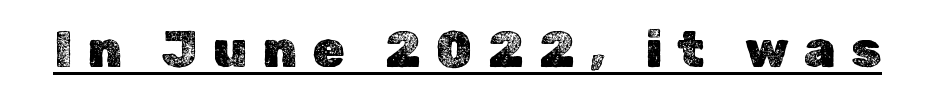
The image shows 51 px text type, upright; set unusually wide letter spacing (+0.3 em), underlined; a medium x-height.
